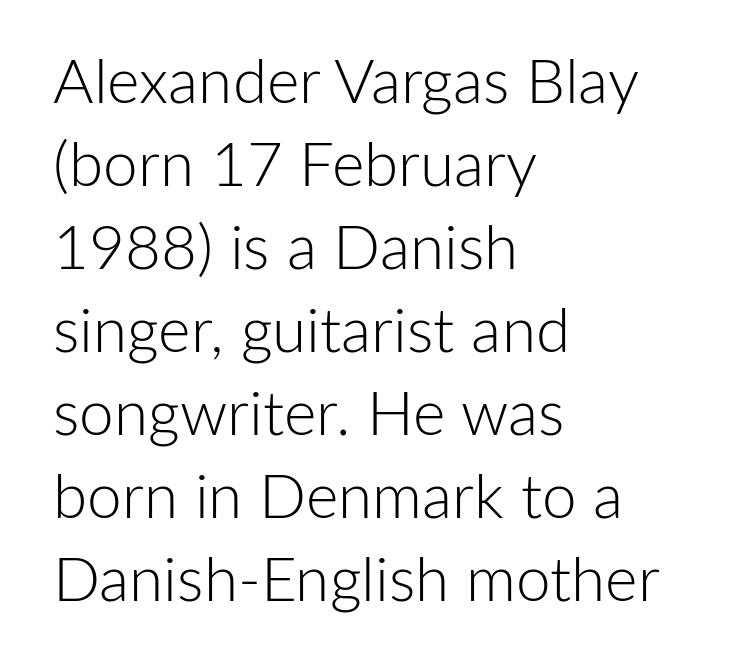
Quick note: not italic, upright. Any mark beneath the type? The region is blank. Stem width sits at or under what a default text font uses. You could not count columns in this text — the font is proportionally spaced. The compositor pushed each line to the left boundary.
